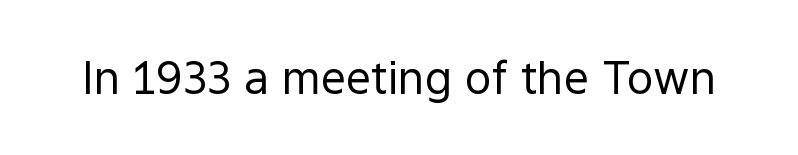
Q: Is the text bold? A: No.
Q: Is the text italic (slanted)? A: No, it is upright.
Q: Is the typeface a serif or a sans-serif typeface? A: Sans-serif.
Q: Is the text underlined? A: No.
Q: Is the spacing between letters normal or unusually wide? A: Normal.
Q: Width (condensed, normal, or wide)? A: Normal.
Q: x-height? A: Medium.
Q: Monospaced? A: No.
